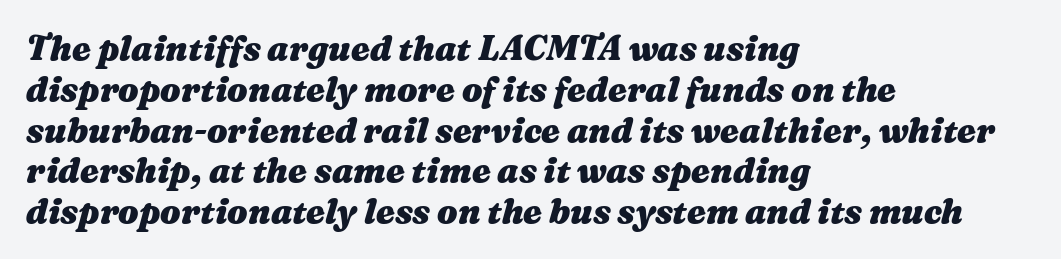
Q: Is the text bold? A: Yes.
Q: Is the text italic (slanted)? A: Yes, it leans right by about 16 degrees.
Q: Is the text underlined? A: No.
Q: How is the paragraph aligned? A: Left-aligned.
Q: Is the spacing between letters normal or unusually wide? A: Normal.
Q: Width (condensed, normal, or wide)? A: Wide.
Q: Stroke contrast? A: Medium.
Q: x-height? A: Medium.
Q: Monospaced? A: No.
